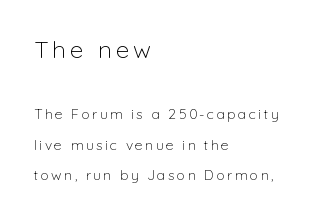
Q: Is the text bold? A: No.
Q: Is the text italic (slanted)? A: No, it is upright.
Q: Is the text underlined? A: No.
Q: How is the paragraph aligned? A: Left-aligned.
Q: Is the spacing between lines tight, normal or loose? A: Loose.
Q: Which block of text is set in a larger size, the first (top) or the second (bottom)? A: The first (top) one.
